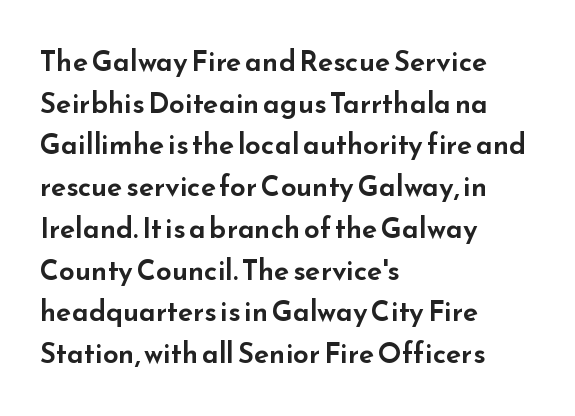
The image shows 28 px wide sans-serif type, upright; set left-aligned, normal line spacing (1.49x), normal letter spacing, not underlined; low stroke contrast and a small x-height.
